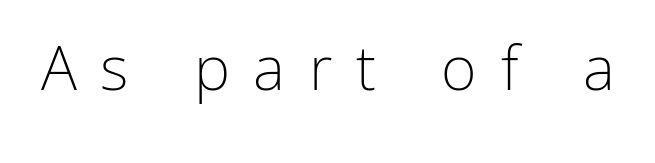
Q: Is the text bold? A: No.
Q: Is the text italic (slanted)? A: No, it is upright.
Q: Is the typeface a serif or a sans-serif typeface? A: Sans-serif.
Q: Is the text underlined? A: No.
Q: Is the spacing between letters normal or unusually wide? A: Unusually wide.
Q: Width (condensed, normal, or wide)? A: Normal.
Q: Stroke contrast? A: Low.
Q: x-height? A: Medium.
Q: Monospaced? A: No.
